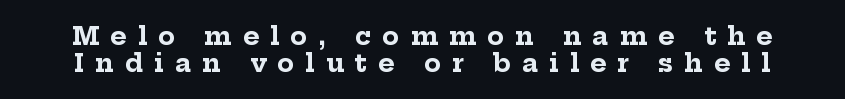
This is the regular roman posture of the typeface. There is plenty of visible air inserted between adjacent glyphs. Quick note: interline space is minimal. Heavy-handed strokes throughout: this text is bold.
